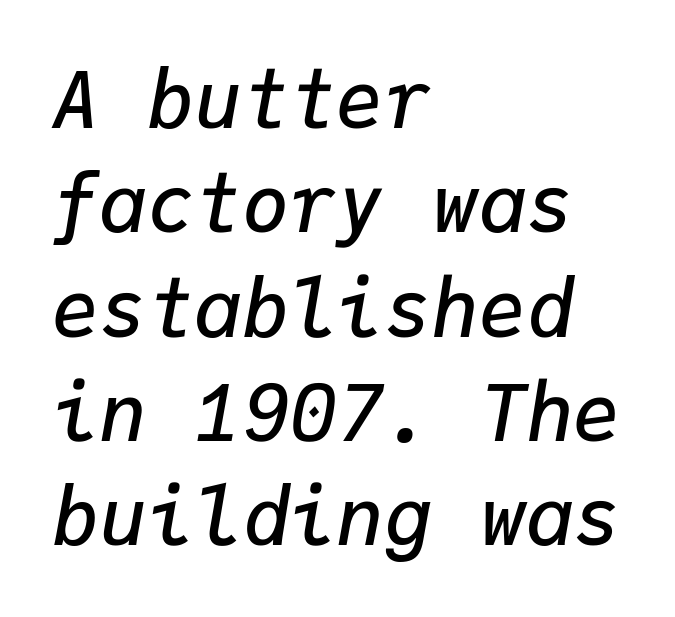
{"italic": "yes", "lean": "right", "slant_degrees": 9, "bold": "semi", "weight": "semibold", "width": "normal", "stroke_contrast": "low", "x_height": "medium", "monospaced": "yes", "underline": "no", "align": "left", "line_spacing": "normal", "line_spacing_ratio": 1.32, "letter_spacing": "normal", "letter_spacing_em": 0.0, "glyph_px": 79}
